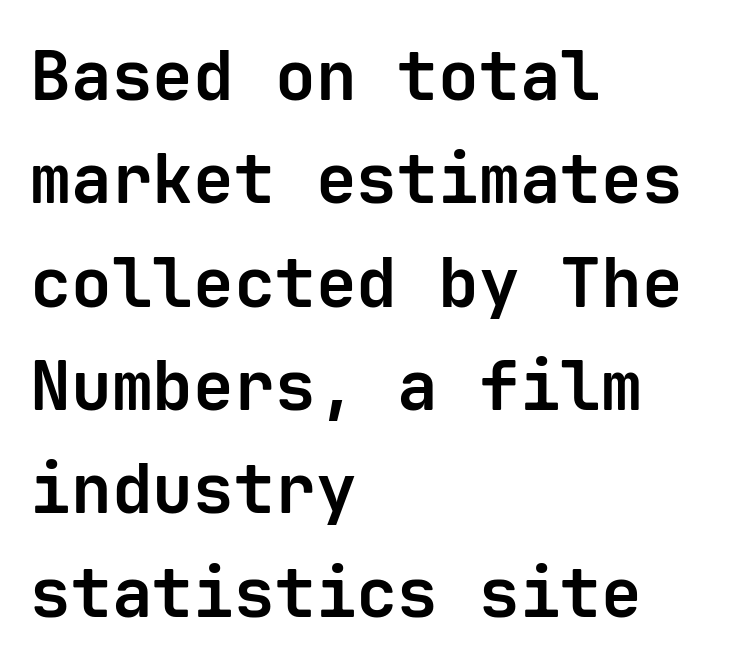
The image shows 68 px bold sans-serif type, upright, monospaced; set left-aligned, normal line spacing (1.52x), normal letter spacing, not underlined; low stroke contrast and a medium x-height.
